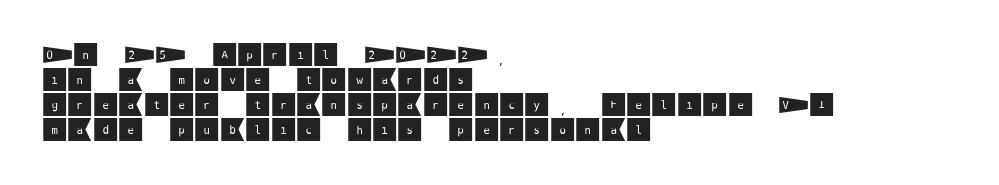
Q: Is the text italic (slanted)? A: No, it is upright.
Q: Is the text underlined? A: No.
Q: How is the paragraph aligned? A: Left-aligned.
Q: Is the spacing between letters normal or unusually wide? A: Normal.
Q: Is the spacing between lines tight, normal or loose? A: Tight.
